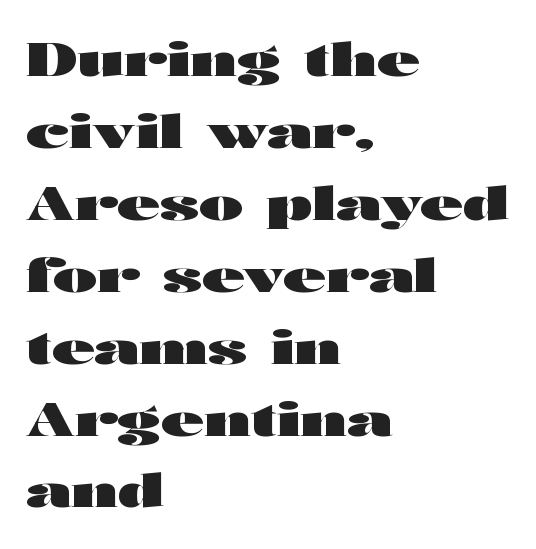
{"italic": "no", "bold": "yes", "weight": "heavy", "width": "wide", "stroke_contrast": "high", "x_height": "medium", "monospaced": "no", "underline": "no", "align": "left", "line_spacing": "normal", "line_spacing_ratio": 1.53, "letter_spacing": "normal", "letter_spacing_em": 0.0, "glyph_px": 47}
